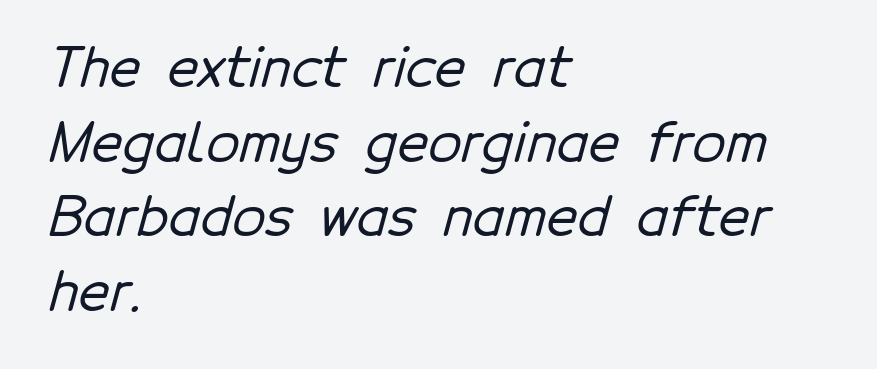
Varying glyph widths throughout — classic text-font behaviour. A normal amount of white space separates one row of letters from the next. Are there feet on the stems? There aren't — it's a sans. You could call the tracking neutral — neither tight nor loose. The space directly below the letters is spotless.
